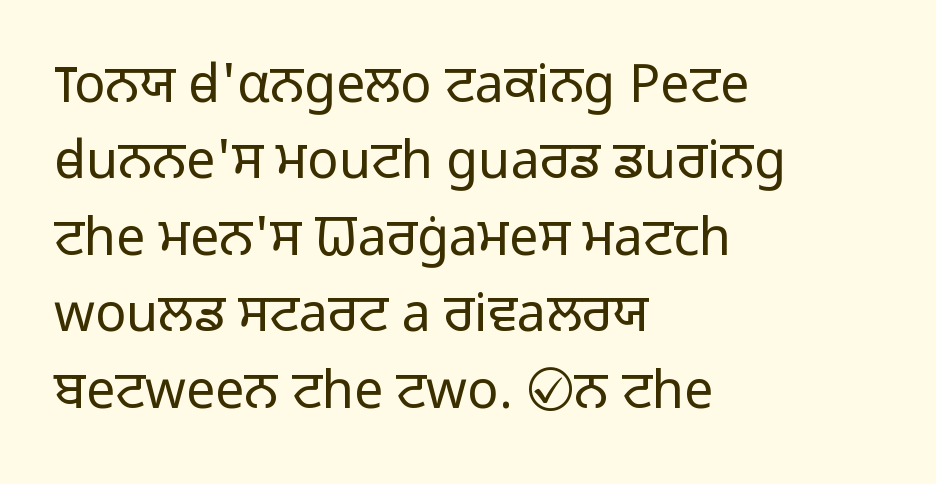
{"serif": "no", "italic": "no", "bold": "no", "weight": "light", "width": "normal", "stroke_contrast": "low", "x_height": "medium", "monospaced": "no", "underline": "no", "align": "left", "line_spacing": "normal", "line_spacing_ratio": 1.47, "letter_spacing": "normal", "letter_spacing_em": 0.0, "glyph_px": 52}
